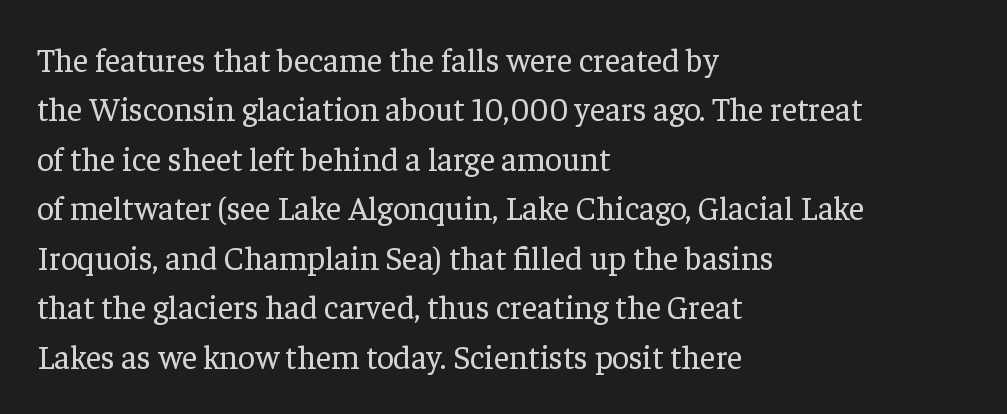
{"serif": "yes", "italic": "no", "bold": "no", "weight": "regular", "width": "normal", "stroke_contrast": "low", "x_height": "medium", "monospaced": "no", "underline": "no", "align": "left", "line_spacing": "normal", "line_spacing_ratio": 1.5, "letter_spacing": "normal", "letter_spacing_em": 0.0, "glyph_px": 33}
